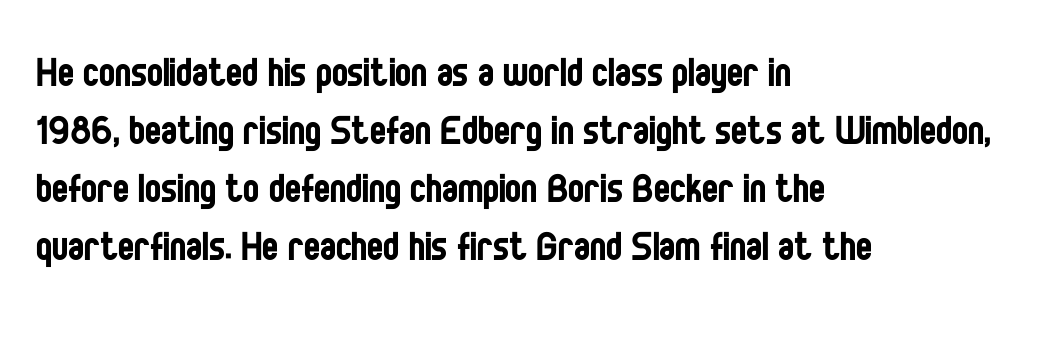
The image shows 48 px regular-weight, condensed sans-serif type, upright; set left-aligned, line spacing 1.21x, normal letter spacing, not underlined; low stroke contrast and a large x-height.
